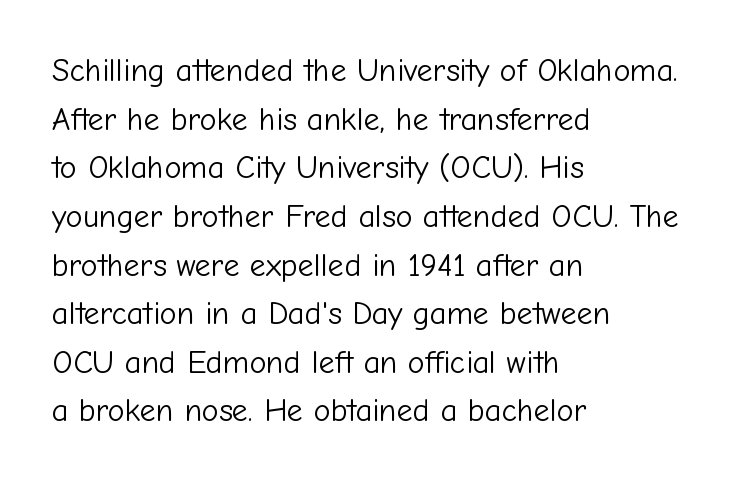
The image shows 32 px light sans-serif type, upright; set left-aligned, normal line spacing (1.52x), normal letter spacing, not underlined; low stroke contrast and a medium x-height.
